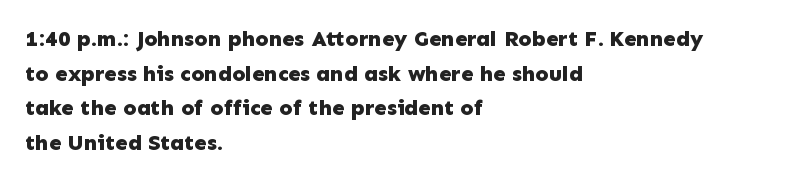
This sample uses an upright cut, with every glyph sitting square on the baseline. Whoever set this chose a conventional vertical rhythm. Students, note that the glyphs here touch the page at normal intervals. Strokes here are thick enough to call this a true bold.
